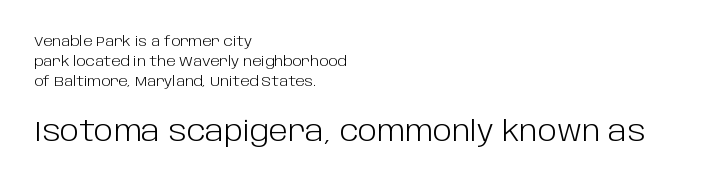
Q: Is the text bold? A: No.
Q: Is the text italic (slanted)? A: No, it is upright.
Q: Is the typeface a serif or a sans-serif typeface? A: Sans-serif.
Q: Is the text underlined? A: No.
Q: How is the paragraph aligned? A: Left-aligned.
Q: Is the spacing between letters normal or unusually wide? A: Normal.
Q: Is the spacing between lines tight, normal or loose? A: Normal.
Q: Which block of text is set in a larger size, the first (top) or the second (bottom)? A: The second (bottom) one.
Q: Width (condensed, normal, or wide)? A: Normal.
Q: Stroke contrast? A: Low.
Q: x-height? A: Large.
Q: Monospaced? A: No.
